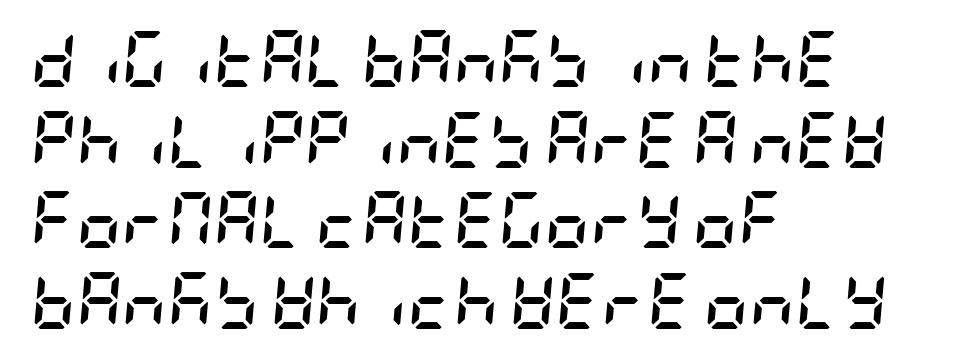
When letters slant like this, we call the style italic. Quick note: interline space is typical. This rendering leaves character spacing at its baseline value. Set as a true bold cut, around the 700 mark. All the whitespace from short lines collects on the right. No word sits above an underline.
